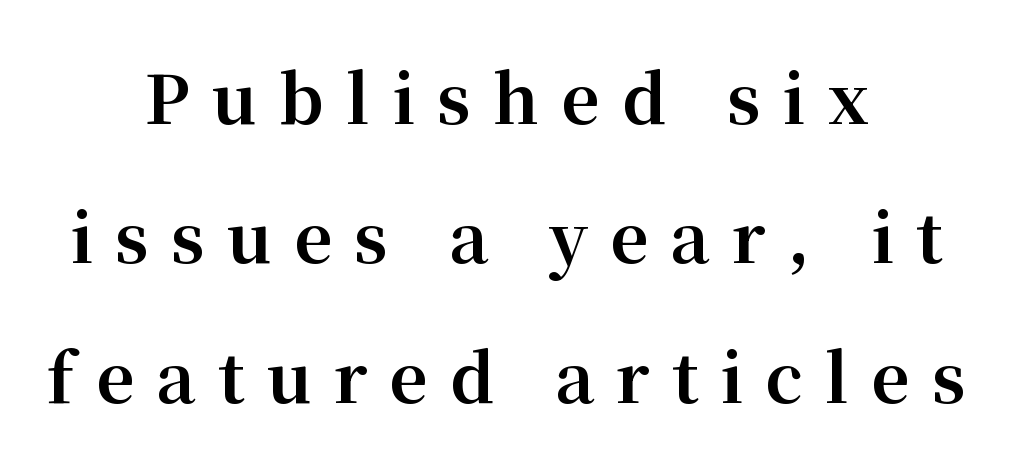
This is roman type, the default non-slanted kind. Whoever set this chose breathing room over compactness in the vertical rhythm. The lines in this sample share a center point and differ in where they start and stop. A serif font was chosen for this passage. Tracking value appears strongly positive — letters spread wide. The strip under each line holds only bare page.
